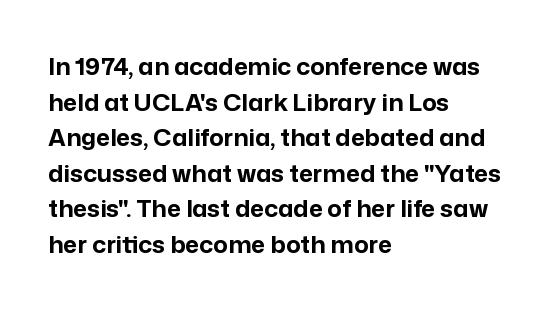
Its strokes are broad and dark, the hallmark of bold type. Short and long lines alike share a common starting point at left. Reading down the column, the eye jumps a familiar distance to each next line. Bare-footed words on every line.
